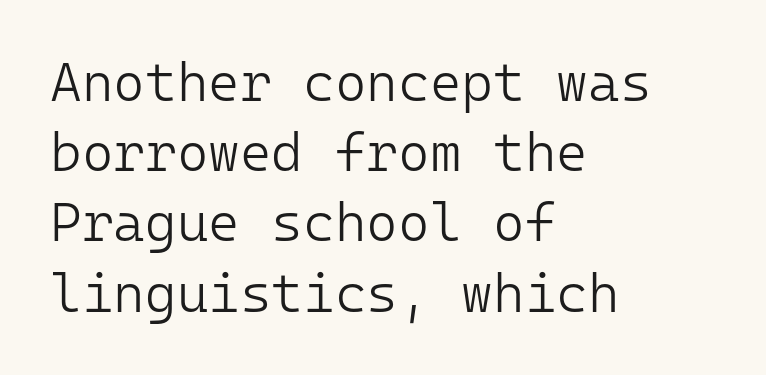
Is this a heavy cut? Hardly; it is regular or lighter. Quick note: not italic, upright. Successive baselines arrive at the customary interval. Tracking here is standard; glyphs follow each other at the usual distance. Looks like terminal output: every glyph gets an equal slot.
